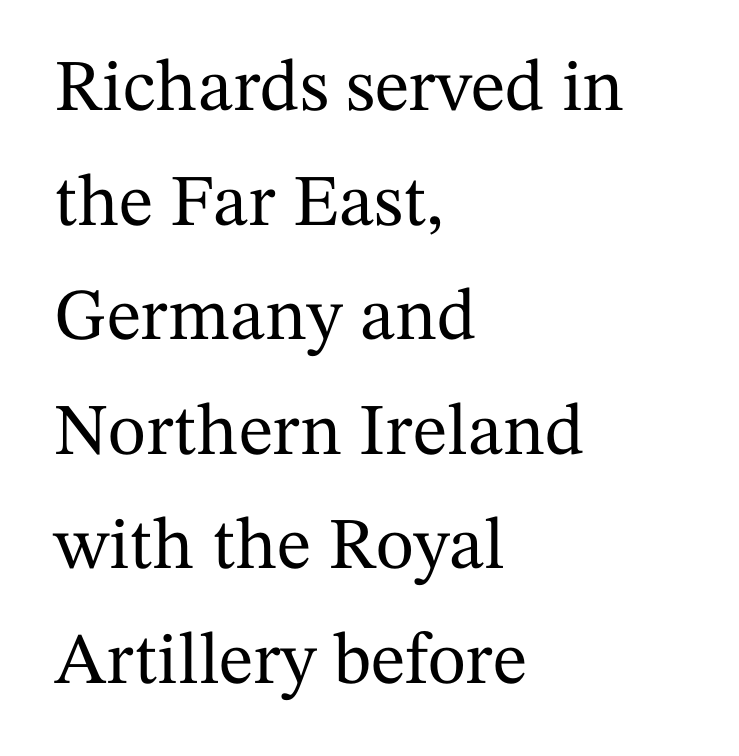
The image shows 73 px serif type, upright; set left-aligned, normal line spacing (1.57x), normal letter spacing, not underlined; medium stroke contrast and a medium x-height.
